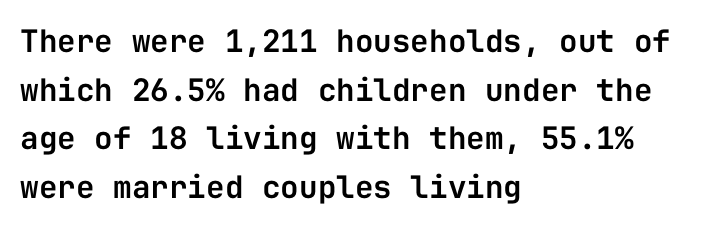
The image shows 31 px sans-serif type, upright, monospaced; set left-aligned, normal line spacing (1.57x), normal letter spacing, not underlined; low stroke contrast and a medium x-height.
